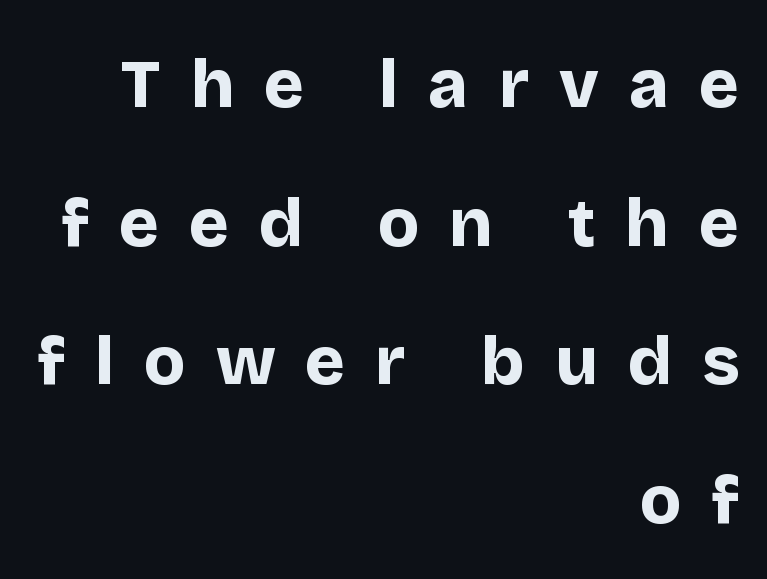
Q: Is the text bold? A: Yes.
Q: Is the text italic (slanted)? A: No, it is upright.
Q: Is the typeface a serif or a sans-serif typeface? A: Sans-serif.
Q: Is the text underlined? A: No.
Q: How is the paragraph aligned? A: Right-aligned.
Q: Is the spacing between letters normal or unusually wide? A: Unusually wide.
Q: Is the spacing between lines tight, normal or loose? A: Loose.
Q: Width (condensed, normal, or wide)? A: Normal.
Q: Stroke contrast? A: Low.
Q: x-height? A: Large.
Q: Monospaced? A: No.
